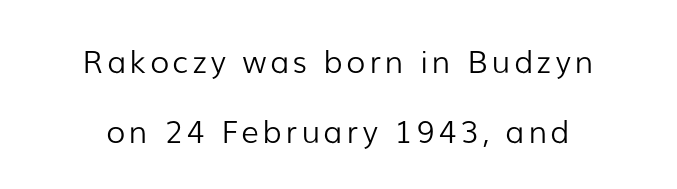
The font is comparable to plain body text, perhaps lighter. The rendering positions every line midway between the sides. The strip under each line holds only bare page. Grotesque or geometric, the face here clearly has no serifs. Varying glyph widths throughout — classic text-font behaviour.
